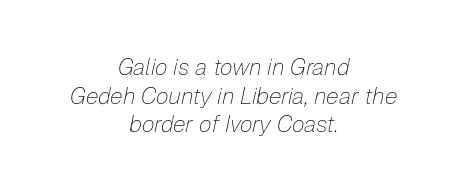
{"italic": "yes", "lean": "right", "slant_degrees": 12, "bold": "no", "underline": "no", "align": "center", "line_spacing": "normal", "line_spacing_ratio": 1.25, "letter_spacing": "normal", "letter_spacing_em": 0.0, "glyph_px": 23}
